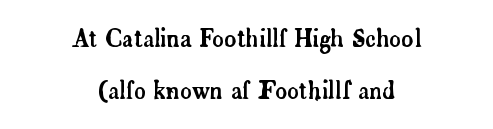
Q: Is the text italic (slanted)? A: No, it is upright.
Q: Is the text underlined? A: No.
Q: How is the paragraph aligned? A: Centered.
Q: Is the spacing between letters normal or unusually wide? A: Normal.
Q: Is the spacing between lines tight, normal or loose? A: Loose.
